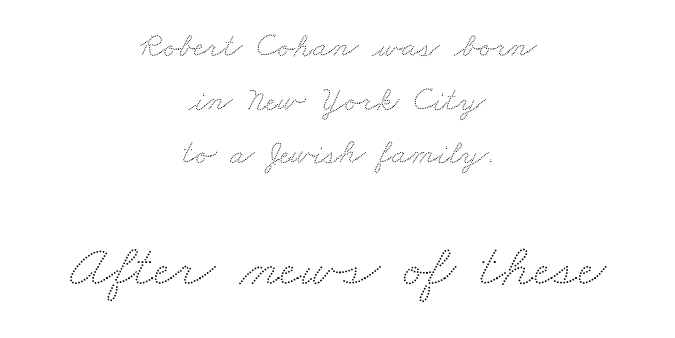
The image shows 62 px wide type; set centered, normal line spacing (1.53x), normal letter spacing, not underlined; the second (bottom) block is 1.77x larger; low stroke contrast and a small x-height.
